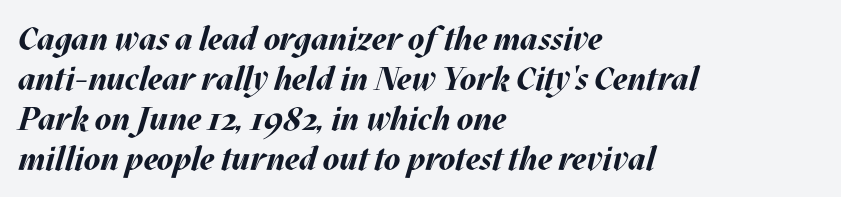
Q: Is the text bold? A: Yes.
Q: Is the text italic (slanted)? A: Yes, it leans right by about 17 degrees.
Q: Is the text underlined? A: No.
Q: How is the paragraph aligned? A: Left-aligned.
Q: Is the spacing between letters normal or unusually wide? A: Normal.
Q: Width (condensed, normal, or wide)? A: Normal.
Q: Stroke contrast? A: Medium.
Q: x-height? A: Large.
Q: Monospaced? A: No.
